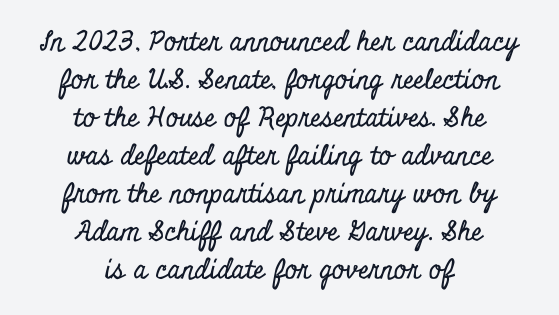
{"underline": "no", "align": "center", "line_spacing": "normal", "line_spacing_ratio": 1.41, "letter_spacing": "normal", "letter_spacing_em": 0.0, "glyph_px": 27}
